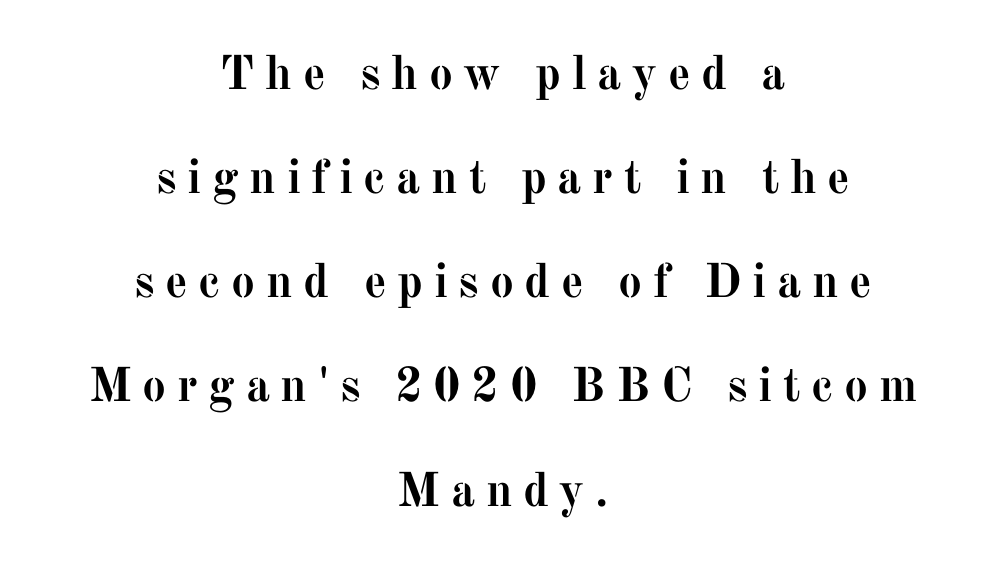
The image shows 48 px semibold serif type, upright; set centered, loose line spacing (2.17x), unusually wide letter spacing (+0.22 em), not underlined; medium stroke contrast and a medium x-height.
